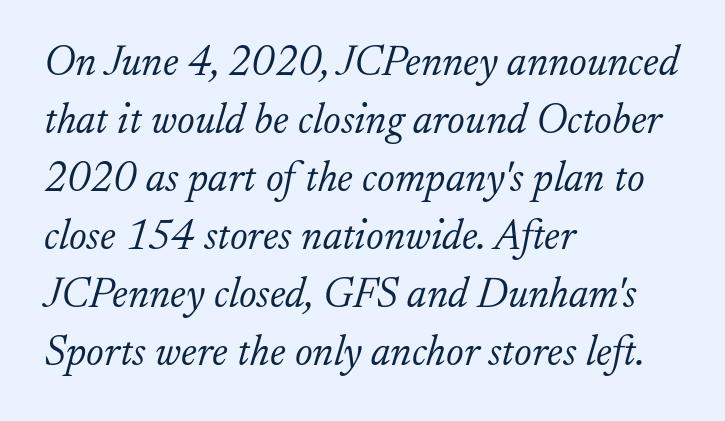
The vertical gap from one line to the next is medium. Each letter keeps its own natural width here, so spacing adapts to shape. Characters are canted at an angle relative to the baseline's perpendicular. Type style note: has serifs.
